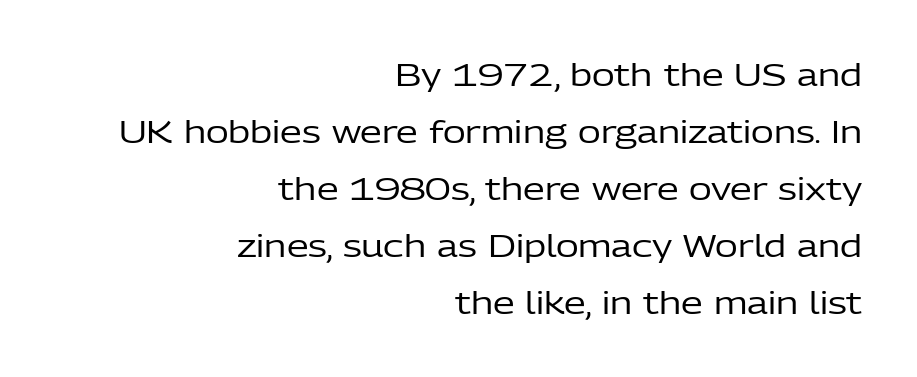
Is this a fixed-width face? No — the glyphs have proportional, varying widths. A flush-right, rag-left setting is used for this passage. The foot of each line stays bare and open. A typesetter would mark this as roman, not italic.
